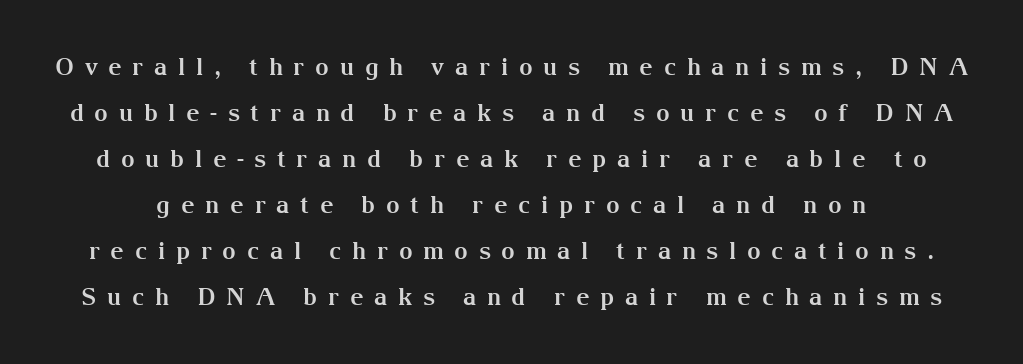
In terms of letterspacing, this is a distinctly airy, spread setting. The lines are spread far apart with generous leading. Beneath every word, the page is bare. A dark, heavy texture on the line: the type is bold. This is the regular roman posture of the typeface.
